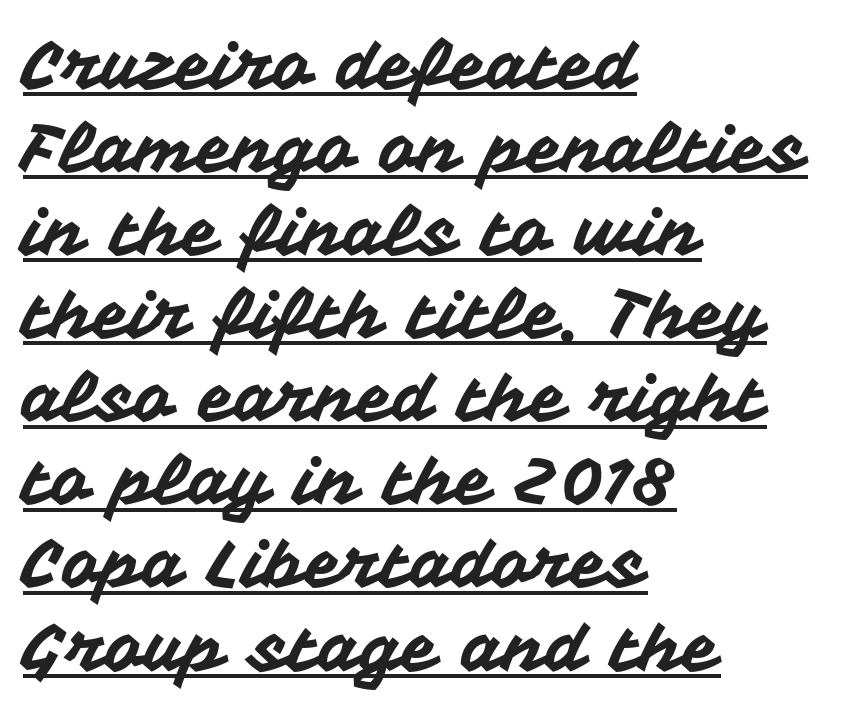
Notice how a bar underscores the lettering throughout. Spacing verdict: proportional, widths tailored to each character. In terms of letterspacing, this is plain default setting.
